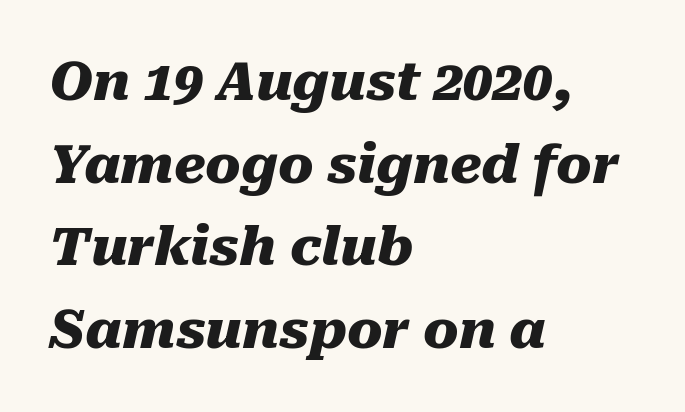
{"italic": "yes", "lean": "right", "slant_degrees": 10, "bold": "yes", "weight": "heavy", "width": "normal", "stroke_contrast": "medium", "x_height": "medium", "monospaced": "no", "underline": "no", "align": "left", "line_spacing": "normal", "line_spacing_ratio": 1.56, "letter_spacing": "normal", "letter_spacing_em": 0.0, "glyph_px": 53}
